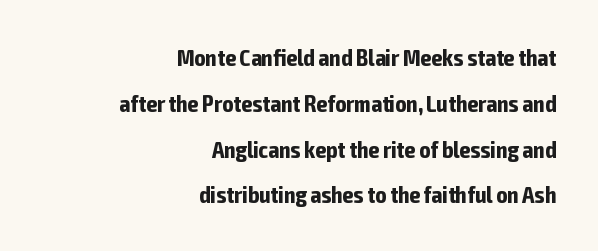
The image shows 23 px bold type, upright; set right-aligned, loose line spacing (1.99x), normal letter spacing, not underlined.
